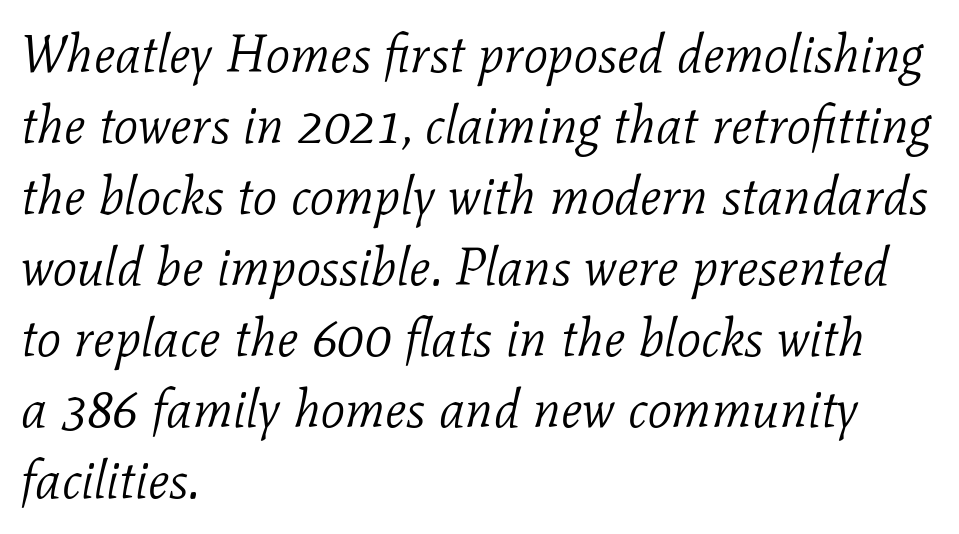
The image shows 53 px light serif type, italic (leaning right); set left-aligned, normal line spacing (1.34x), normal letter spacing, not underlined; low stroke contrast and a medium x-height.
